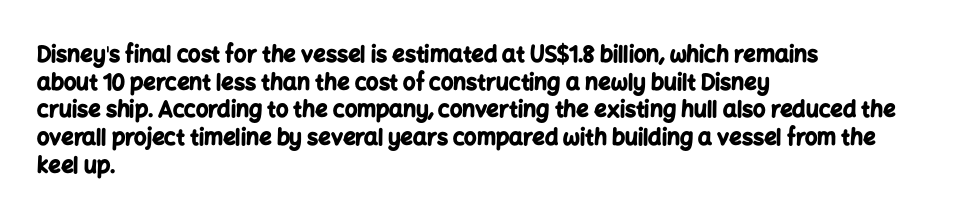
Q: Is the text bold? A: Yes.
Q: Is the text italic (slanted)? A: No, it is upright.
Q: Is the text underlined? A: No.
Q: How is the paragraph aligned? A: Left-aligned.
Q: Is the spacing between letters normal or unusually wide? A: Normal.
Q: Is the spacing between lines tight, normal or loose? A: Normal.
